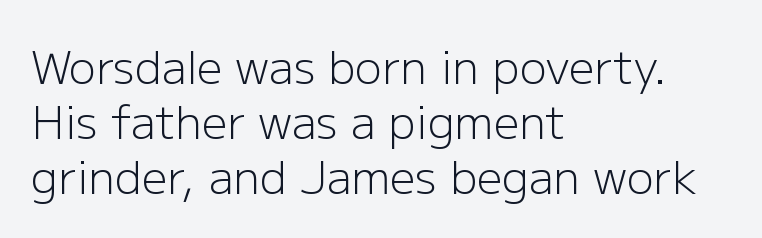
Q: Is the text bold? A: No.
Q: Is the text italic (slanted)? A: No, it is upright.
Q: Is the typeface a serif or a sans-serif typeface? A: Sans-serif.
Q: Is the text underlined? A: No.
Q: How is the paragraph aligned? A: Left-aligned.
Q: Is the spacing between letters normal or unusually wide? A: Normal.
Q: Width (condensed, normal, or wide)? A: Normal.
Q: Stroke contrast? A: Low.
Q: x-height? A: Medium.
Q: Monospaced? A: No.
